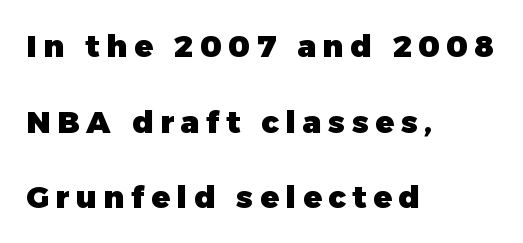
{"serif": "no", "italic": "no", "bold": "yes", "weight": "heavy", "width": "normal", "stroke_contrast": "low", "x_height": "medium", "monospaced": "no", "underline": "no", "align": "left", "line_spacing": "loose", "line_spacing_ratio": 2.44, "letter_spacing": "wide", "letter_spacing_em": 0.21, "glyph_px": 31}
